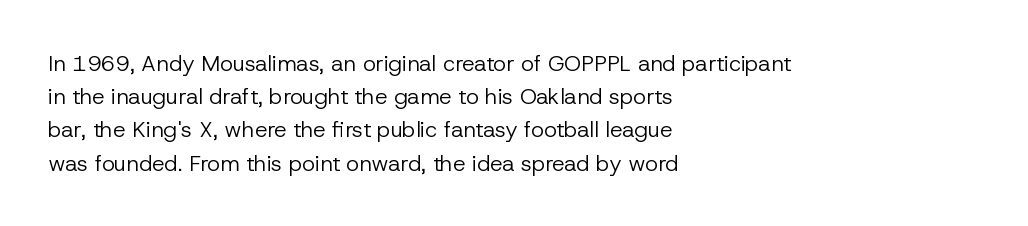
The image shows 22 px text type, upright; set left-aligned, normal line spacing (1.51x), normal letter spacing, not underlined.
